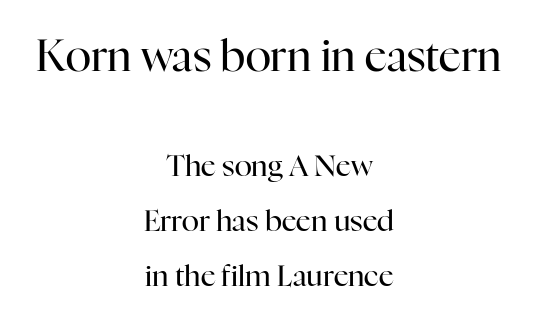
Here the first block reads like a headline and the second like body copy. The characters display serif detailing at their extremities. Regarding leading, the lines here are spaced well apart. No extra tracking has been applied to these lines. Is this a fixed-width face? No — the glyphs have proportional, varying widths.
